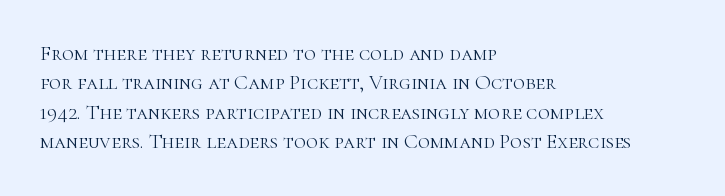
The image shows 21 px text type, upright; set left-aligned, normal line spacing (1.4x), normal letter spacing, not underlined.
